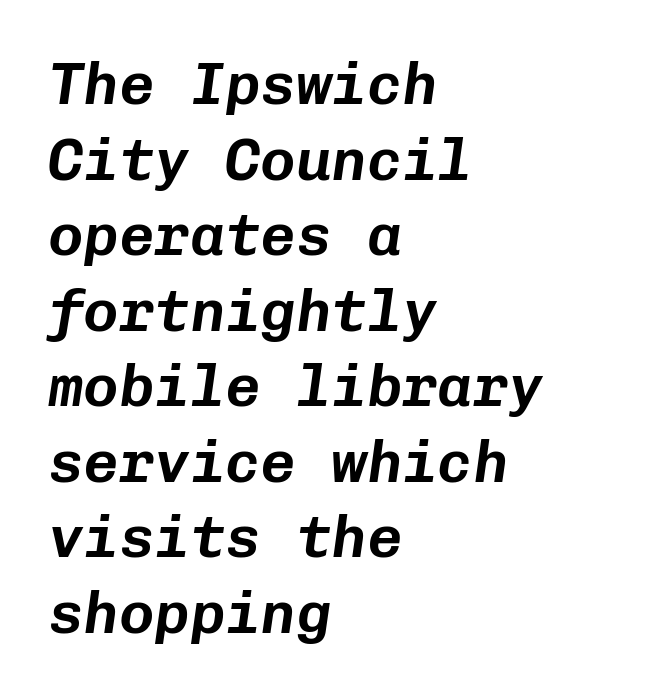
The image shows 59 px text type, italic (leaning right), monospaced; set left-aligned, normal line spacing (1.28x), normal letter spacing, not underlined; low stroke contrast and a medium x-height.
